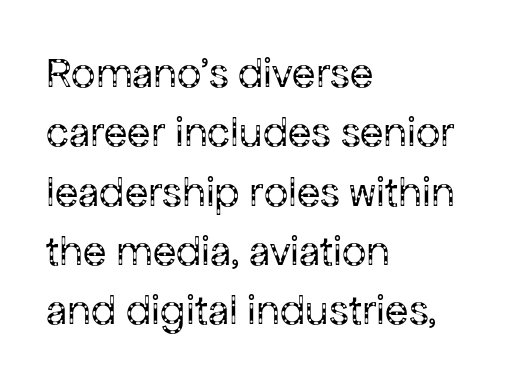
Q: Is the text bold? A: No.
Q: Is the text italic (slanted)? A: No, it is upright.
Q: Is the typeface a serif or a sans-serif typeface? A: Sans-serif.
Q: Is the text underlined? A: No.
Q: How is the paragraph aligned? A: Left-aligned.
Q: Is the spacing between letters normal or unusually wide? A: Normal.
Q: Is the spacing between lines tight, normal or loose? A: Normal.
Q: Width (condensed, normal, or wide)? A: Normal.
Q: Stroke contrast? A: Low.
Q: x-height? A: Medium.
Q: Monospaced? A: No.
